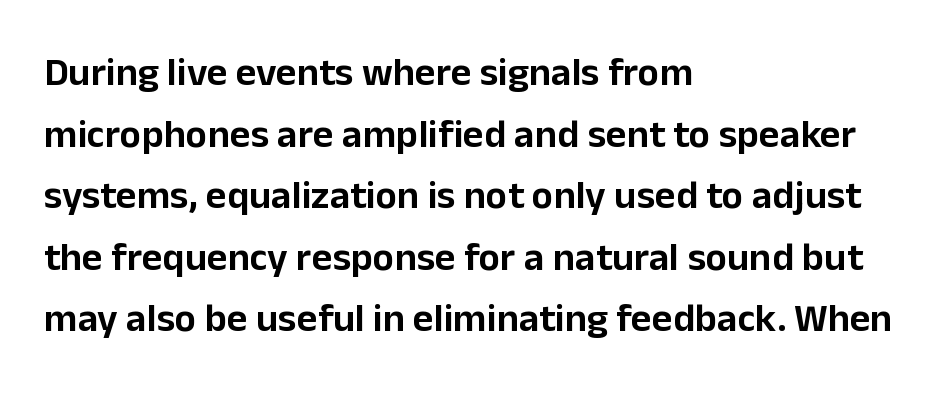
The image shows 40 px sans-serif type, upright; set left-aligned, normal line spacing (1.54x), normal letter spacing, not underlined; low stroke contrast and a medium x-height.
